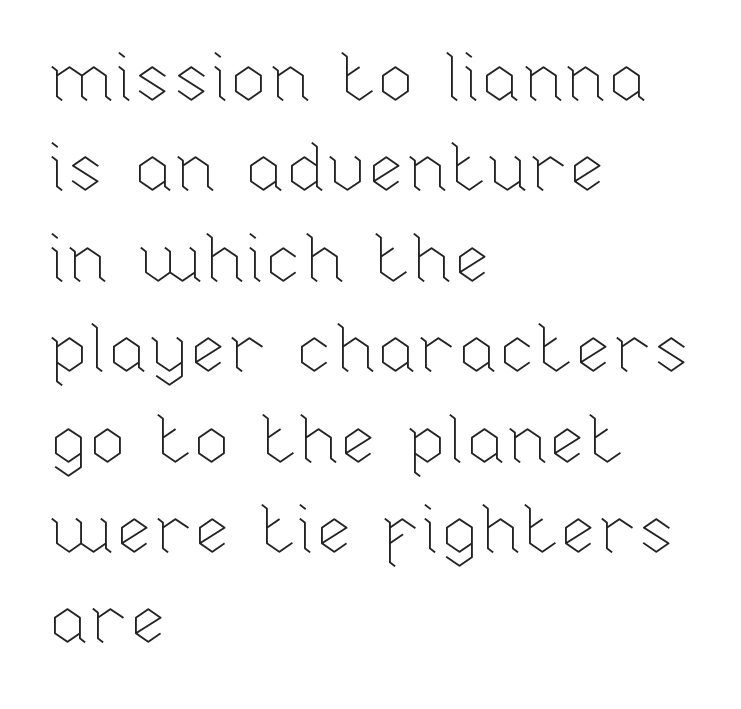
Q: Is the text bold? A: No.
Q: Is the text italic (slanted)? A: No, it is upright.
Q: Is the text underlined? A: No.
Q: How is the paragraph aligned? A: Left-aligned.
Q: Is the spacing between letters normal or unusually wide? A: Normal.
Q: Is the spacing between lines tight, normal or loose? A: Normal.
Q: Width (condensed, normal, or wide)? A: Normal.
Q: Stroke contrast? A: Low.
Q: x-height? A: Medium.
Q: Monospaced? A: No.
